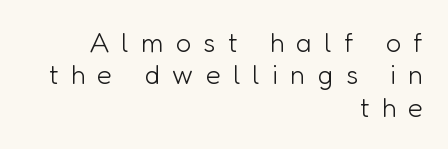
{"italic": "no", "bold": "no", "underline": "no", "align": "right", "line_spacing_ratio": 1.2, "letter_spacing": "wide", "letter_spacing_em": 0.46, "glyph_px": 27}
